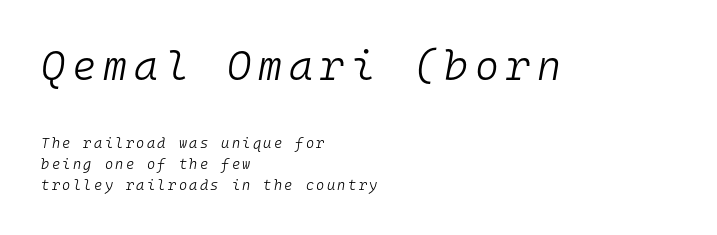
These lines sit exactly where default settings would place them. Each row of text sits above clean, open space. The face used here is monospaced, like something from a code editor. Line starts are locked; line ends wander. Typesetter's note — upper block bumped up in size, lower block left smaller.
